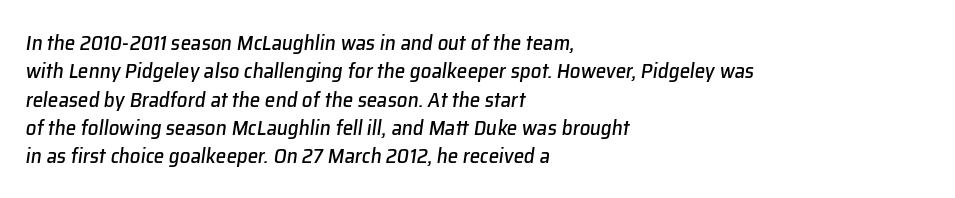
The image shows 21 px text type, italic (leaning right); set left-aligned, normal line spacing (1.35x), normal letter spacing, not underlined.
